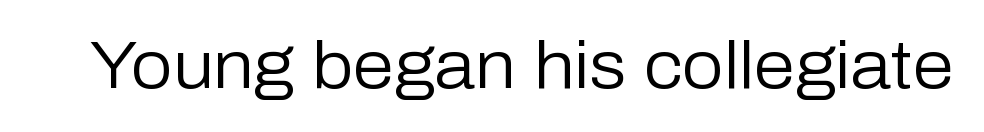
The image shows 66 px regular-weight sans-serif type, upright; set normal letter spacing, not underlined; low stroke contrast and a medium x-height.
